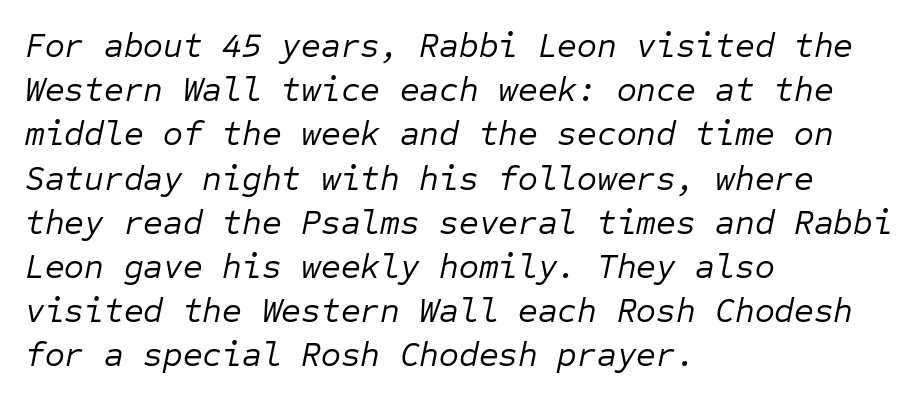
Q: Is the text bold? A: No.
Q: Is the text italic (slanted)? A: Yes, it leans right by about 12 degrees.
Q: Is the text underlined? A: No.
Q: How is the paragraph aligned? A: Left-aligned.
Q: Is the spacing between letters normal or unusually wide? A: Normal.
Q: Is the spacing between lines tight, normal or loose? A: Normal.
Q: Width (condensed, normal, or wide)? A: Normal.
Q: Stroke contrast? A: Low.
Q: x-height? A: Medium.
Q: Monospaced? A: Yes.
